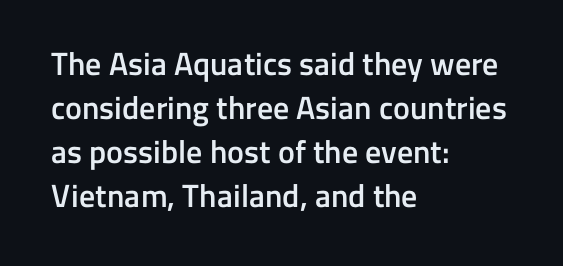
Q: Is the text bold? A: Semi-bold.
Q: Is the text italic (slanted)? A: No, it is upright.
Q: Is the typeface a serif or a sans-serif typeface? A: Sans-serif.
Q: Is the text underlined? A: No.
Q: How is the paragraph aligned? A: Left-aligned.
Q: Is the spacing between letters normal or unusually wide? A: Normal.
Q: Is the spacing between lines tight, normal or loose? A: Normal.
Q: Width (condensed, normal, or wide)? A: Normal.
Q: Stroke contrast? A: Low.
Q: x-height? A: Medium.
Q: Monospaced? A: No.
